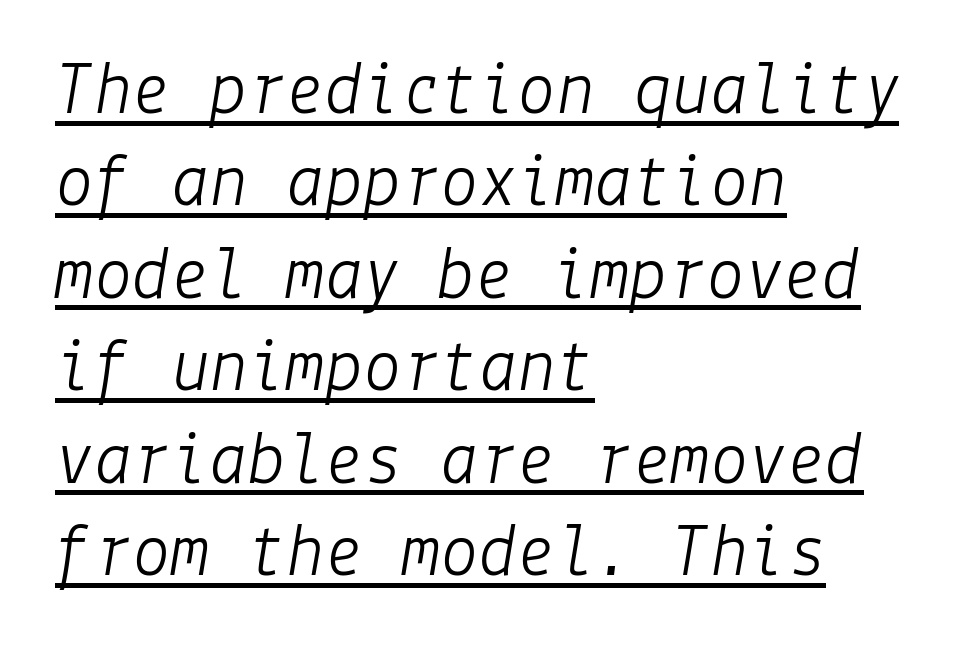
No extra ink here — the face is not bold. Caption: standard tracking, unaltered. Each line starts at the same left margin while the right side varies. Yep, that's italic — everything's leaning. Glance below the letters and you will spot a drawn line.
